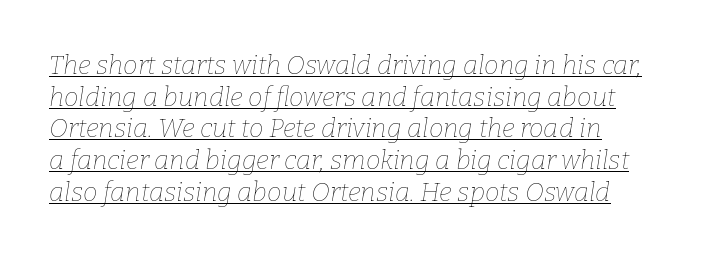
Q: Is the text bold? A: No.
Q: Is the text italic (slanted)? A: Yes, it leans right by about 9 degrees.
Q: Is the text underlined? A: Yes.
Q: How is the paragraph aligned? A: Left-aligned.
Q: Is the spacing between letters normal or unusually wide? A: Normal.
